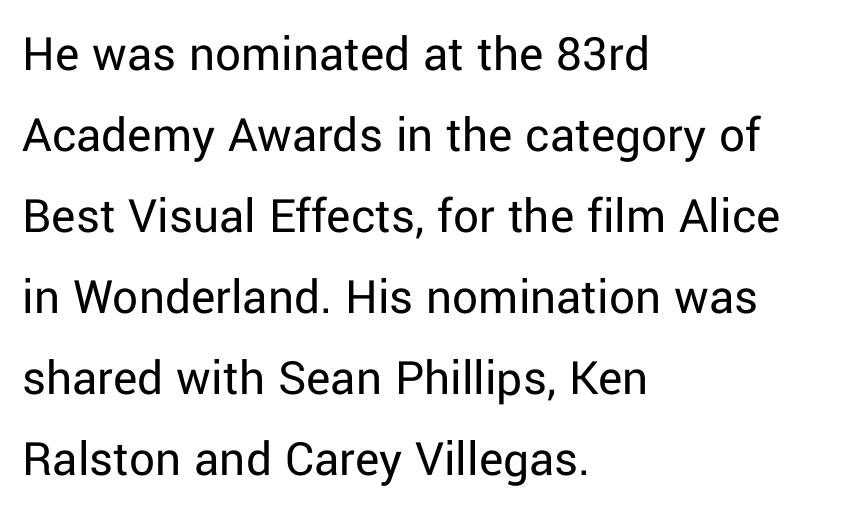
What stands out about the letter spacing? Nothing — it is the standard amount. Words float on clear page, feet unadorned. Tall strokes in this sample are plumb rather than angled. Nope, no serifs anywhere on these letters. Compared with a typical body face, this is equally light or lighter still.
